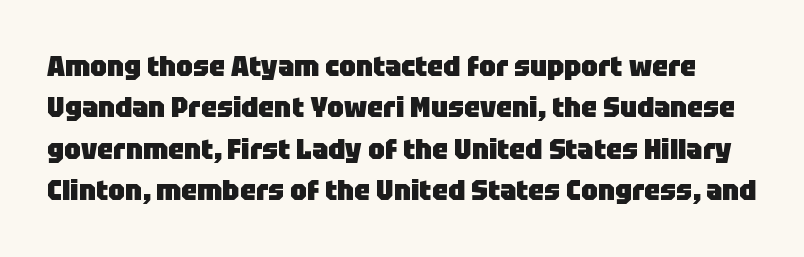
{"serif": "no", "italic": "no", "bold": "yes", "weight": "heavy", "width": "normal", "stroke_contrast": "low", "x_height": "large", "monospaced": "no", "underline": "no", "line_spacing": "normal", "line_spacing_ratio": 1.43, "letter_spacing": "normal", "letter_spacing_em": 0.0, "glyph_px": 29}
